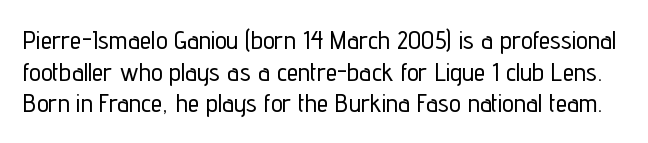
Q: Is the text italic (slanted)? A: No, it is upright.
Q: Is the text underlined? A: No.
Q: Is the spacing between letters normal or unusually wide? A: Normal.
